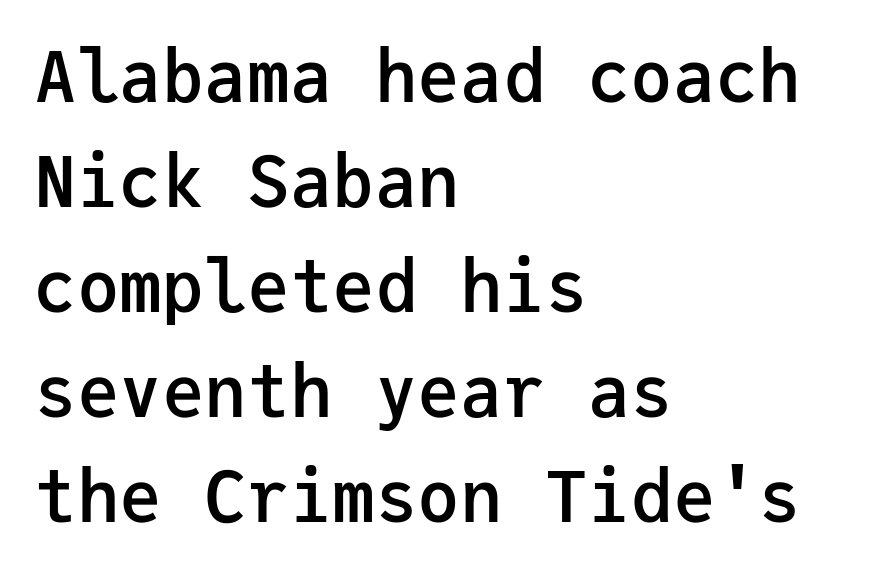
Each line starts at the same left margin while the right side varies. Check under the words: just untouched page. Note: no serifs on the glyphs. How are the letters spaced? Ordinarily, with no added tracking.
